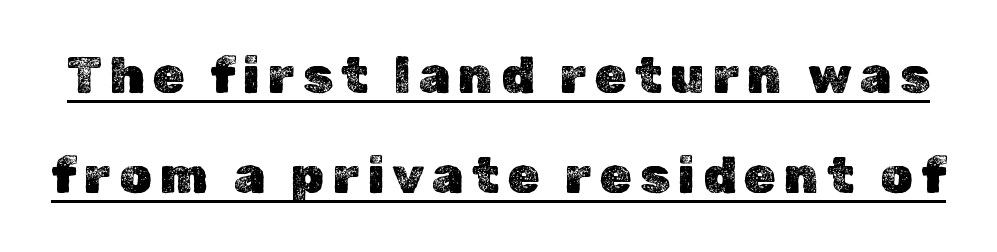
{"italic": "no", "width": "normal", "x_height": "medium", "monospaced": "no", "underline": "yes", "line_spacing": "loose", "line_spacing_ratio": 1.97, "glyph_px": 51}
